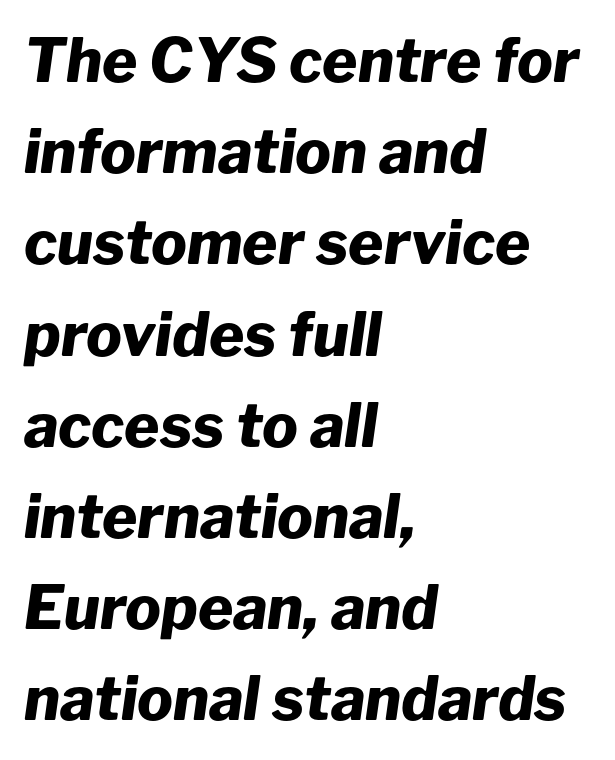
{"italic": "yes", "lean": "right", "slant_degrees": 8, "bold": "yes", "weight": "heavy", "width": "normal", "stroke_contrast": "low", "x_height": "medium", "monospaced": "no", "underline": "no", "align": "left", "line_spacing": "normal", "line_spacing_ratio": 1.52, "letter_spacing": "normal", "letter_spacing_em": 0.0, "glyph_px": 60}
